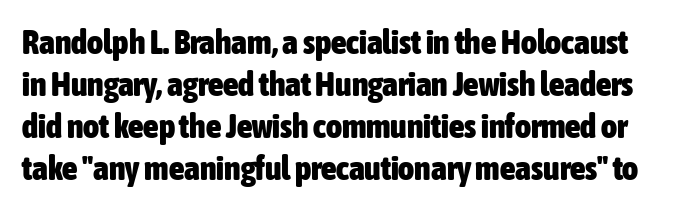
The image shows 34 px heavy, condensed sans-serif type, upright; set line spacing 1.24x, normal letter spacing, not underlined; low stroke contrast and a medium x-height.
